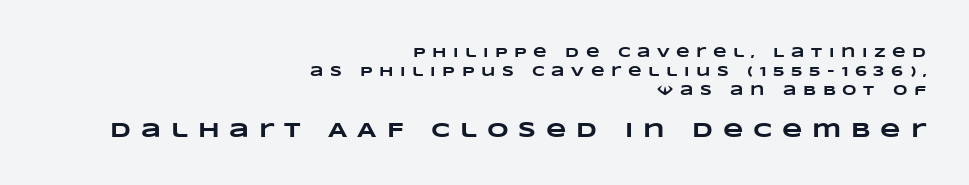
Q: Is the text bold? A: Yes.
Q: Is the text underlined? A: No.
Q: How is the paragraph aligned? A: Right-aligned.
Q: Is the spacing between letters normal or unusually wide? A: Unusually wide.
Q: Is the spacing between lines tight, normal or loose? A: Normal.
Q: Which block of text is set in a larger size, the first (top) or the second (bottom)? A: The second (bottom) one.
